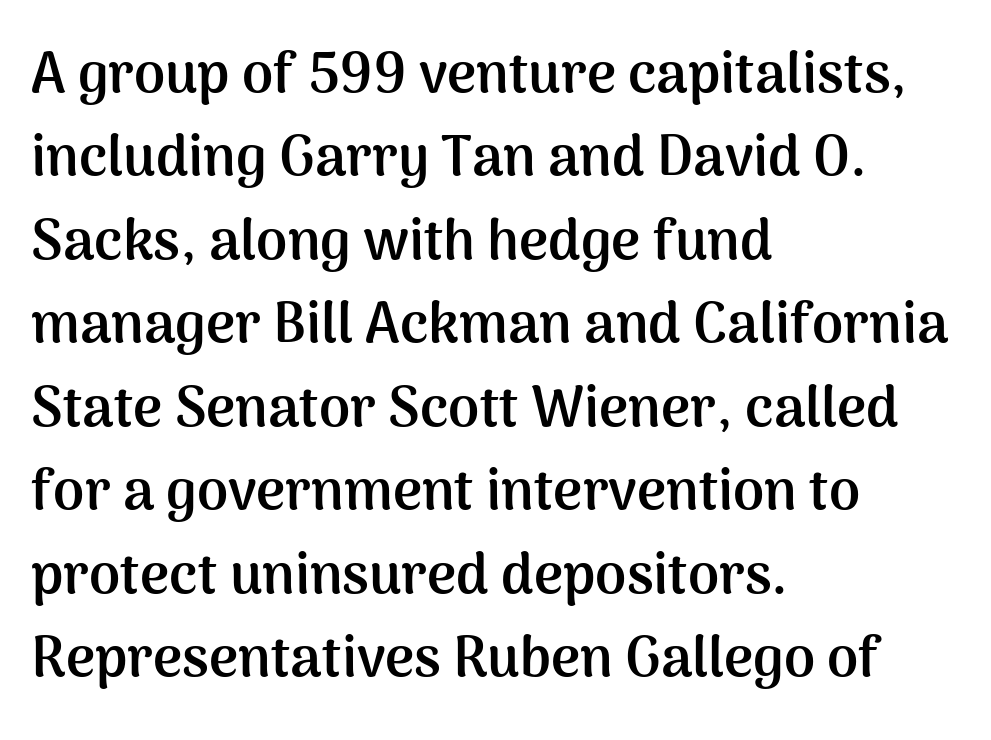
Q: Is the text bold? A: Yes.
Q: Is the text italic (slanted)? A: No, it is upright.
Q: Is the typeface a serif or a sans-serif typeface? A: Sans-serif.
Q: Is the text underlined? A: No.
Q: How is the paragraph aligned? A: Left-aligned.
Q: Is the spacing between letters normal or unusually wide? A: Normal.
Q: Is the spacing between lines tight, normal or loose? A: Normal.
Q: Width (condensed, normal, or wide)? A: Normal.
Q: Stroke contrast? A: Medium.
Q: x-height? A: Medium.
Q: Monospaced? A: No.
